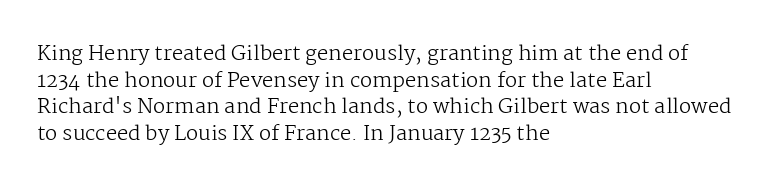
{"italic": "no", "bold": "no", "underline": "no", "align": "left", "line_spacing": "normal", "line_spacing_ratio": 1.33, "letter_spacing": "normal", "letter_spacing_em": 0.0, "glyph_px": 20}
